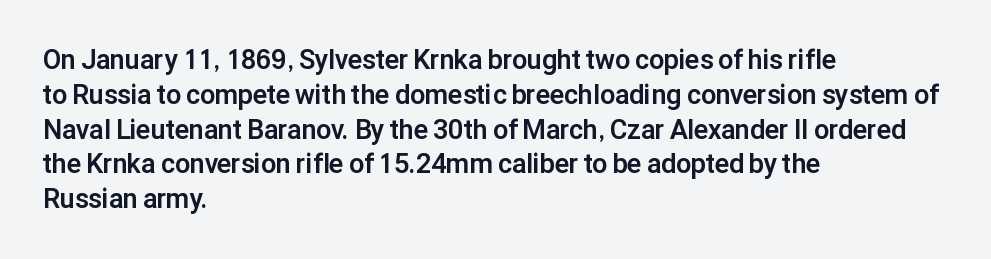
{"italic": "no", "bold": "yes", "underline": "no", "align": "left", "line_spacing": "normal", "line_spacing_ratio": 1.29, "letter_spacing": "normal", "letter_spacing_em": 0.0, "glyph_px": 27}
